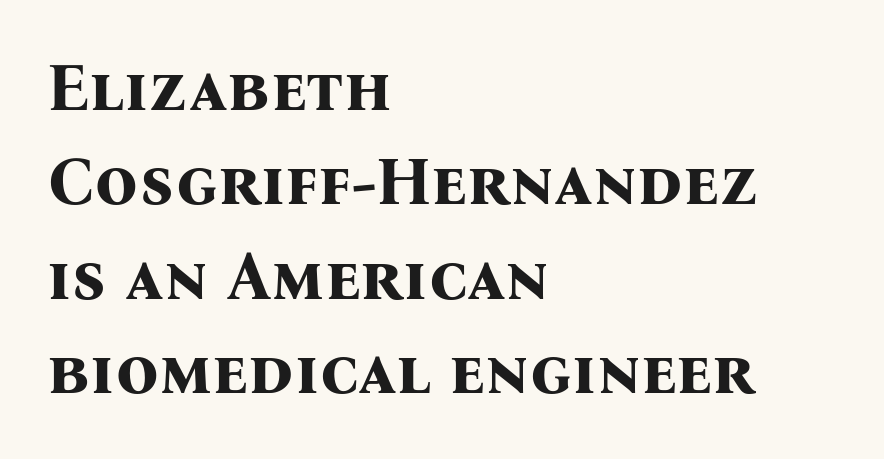
The image shows 67 px bold serif type, upright; set left-aligned, normal line spacing (1.41x), normal letter spacing, not underlined; medium stroke contrast and a medium x-height.
